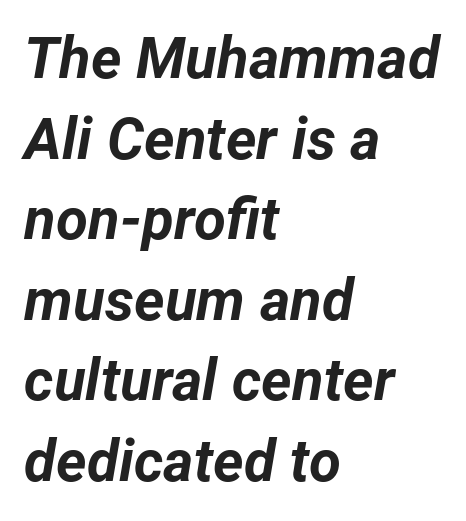
Observe the lean: these are italic letterforms. The lines sit at an ordinary, default distance from one another. Layout note: lines flush left. Unmarked baselines from the first word to the last. Is this a fixed-width face? No — the glyphs have proportional, varying widths.
